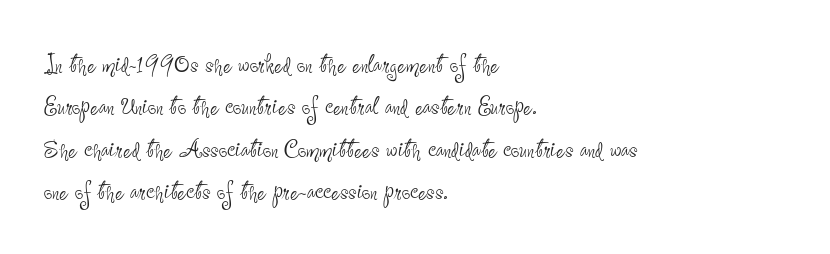
{"serif": "no", "bold": "no", "weight": "thin", "width": "condensed", "stroke_contrast": "low", "x_height": "small", "monospaced": "no", "underline": "no", "align": "left", "line_spacing": "normal", "line_spacing_ratio": 1.41, "letter_spacing": "normal", "letter_spacing_em": 0.0, "glyph_px": 30}
